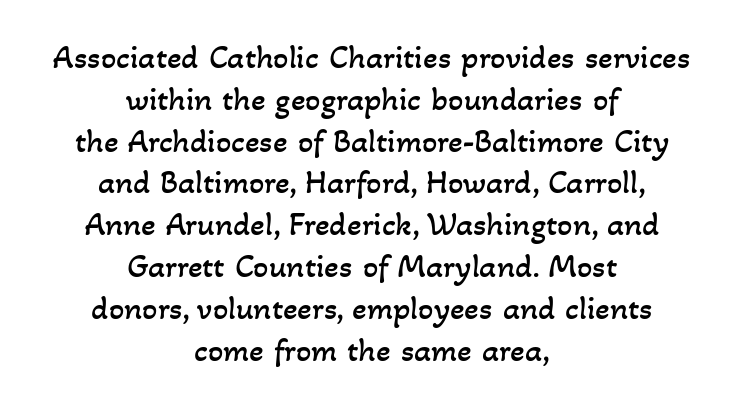
{"bold": "no", "weight": "regular", "width": "normal", "stroke_contrast": "low", "x_height": "small", "monospaced": "no", "underline": "no", "align": "center", "line_spacing_ratio": 1.23, "letter_spacing": "normal", "letter_spacing_em": 0.0, "glyph_px": 34}
